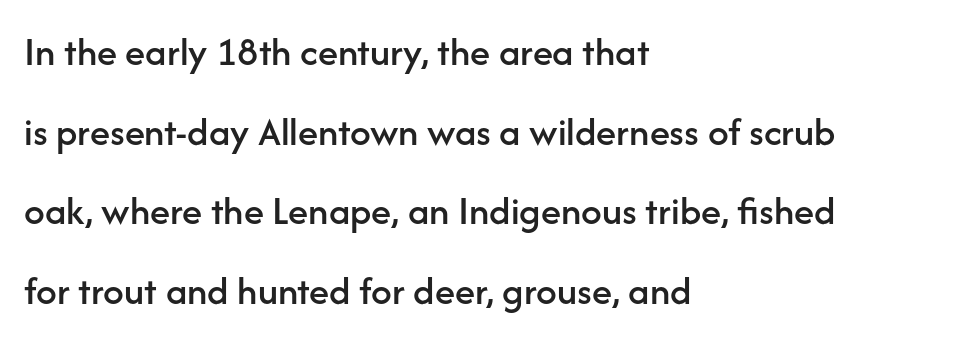
{"serif": "no", "italic": "no", "width": "normal", "stroke_contrast": "low", "x_height": "medium", "monospaced": "no", "underline": "no", "align": "left", "line_spacing": "loose", "line_spacing_ratio": 1.94, "letter_spacing": "normal", "letter_spacing_em": 0.0, "glyph_px": 41}
